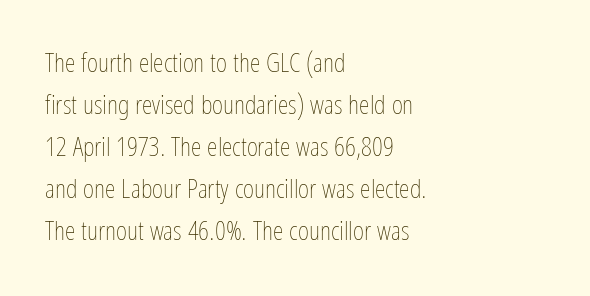
Each new line begins a customary step beneath the previous one. The passage shown is not underscored anywhere. Weight: not bold — regular or lighter. Nope, not italic — everything's standing straight. A classic flush-left, rag-right setting is used for this passage.
